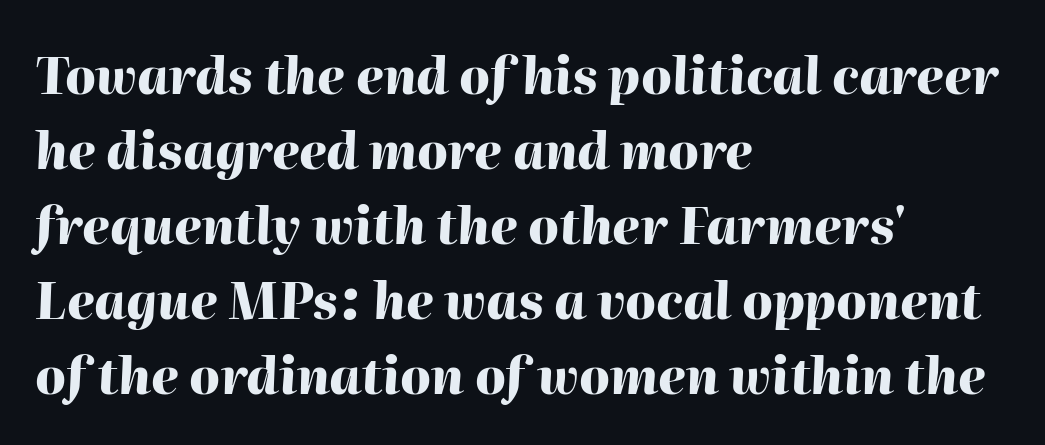
Q: Is the text bold? A: Yes.
Q: Is the text italic (slanted)? A: Yes, it leans right by about 2 degrees.
Q: Is the text underlined? A: No.
Q: How is the paragraph aligned? A: Left-aligned.
Q: Is the spacing between letters normal or unusually wide? A: Normal.
Q: Is the spacing between lines tight, normal or loose? A: Normal.
Q: Width (condensed, normal, or wide)? A: Normal.
Q: Stroke contrast? A: High.
Q: x-height? A: Medium.
Q: Monospaced? A: No.
